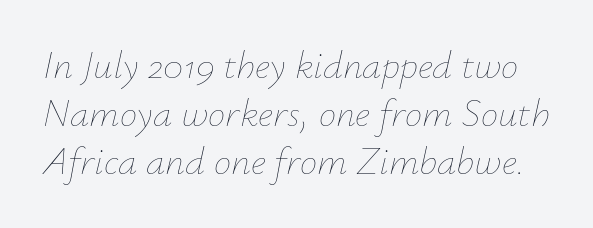
Q: Is the text bold? A: No.
Q: Is the text italic (slanted)? A: Yes, it leans right by about 12 degrees.
Q: Is the text underlined? A: No.
Q: Is the spacing between letters normal or unusually wide? A: Normal.
Q: Width (condensed, normal, or wide)? A: Normal.
Q: Stroke contrast? A: Low.
Q: x-height? A: Small.
Q: Monospaced? A: No.
